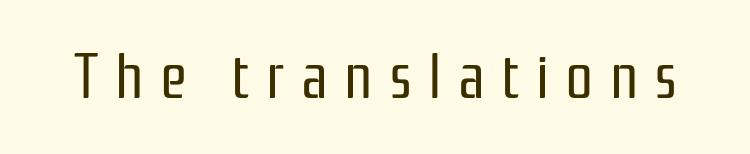
These lines are composed in type without serifs. Loose tracking; the words dissolve into strings of separated letters. The foot of each line stays bare and open. The passage shown is typed in a proportional face where columns would drift. This reads as an unemphasized weight, regular at the heaviest. Ascenders rise straight up at ninety degrees.
